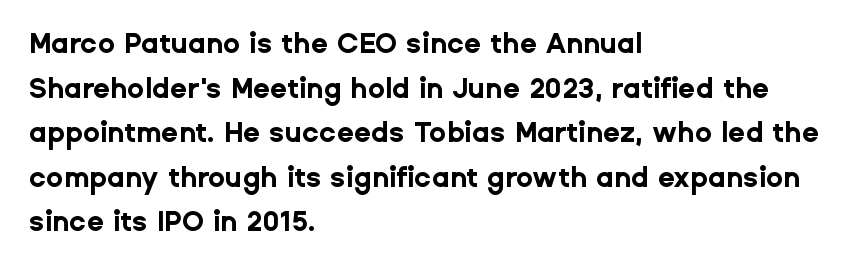
Q: Is the text bold? A: Yes.
Q: Is the text italic (slanted)? A: No, it is upright.
Q: Is the typeface a serif or a sans-serif typeface? A: Sans-serif.
Q: Is the text underlined? A: No.
Q: How is the paragraph aligned? A: Left-aligned.
Q: Is the spacing between letters normal or unusually wide? A: Normal.
Q: Is the spacing between lines tight, normal or loose? A: Normal.
Q: Width (condensed, normal, or wide)? A: Normal.
Q: Stroke contrast? A: Low.
Q: x-height? A: Medium.
Q: Monospaced? A: No.
